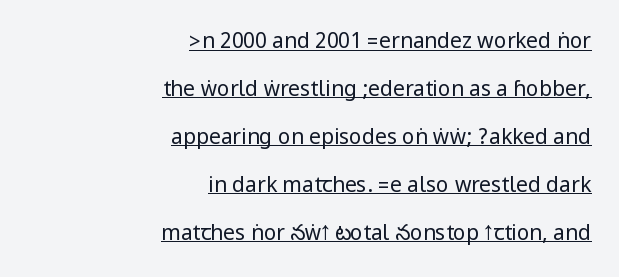
The image shows 21 px text type, upright; set right-aligned, loose line spacing (2.28x), normal letter spacing, underlined.
